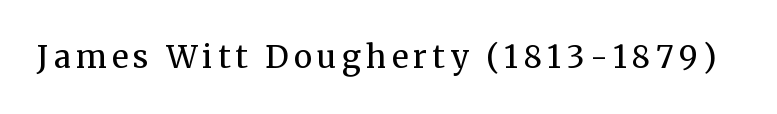
The image shows 31 px regular-weight serif type, upright; set not underlined; medium stroke contrast and a medium x-height.
